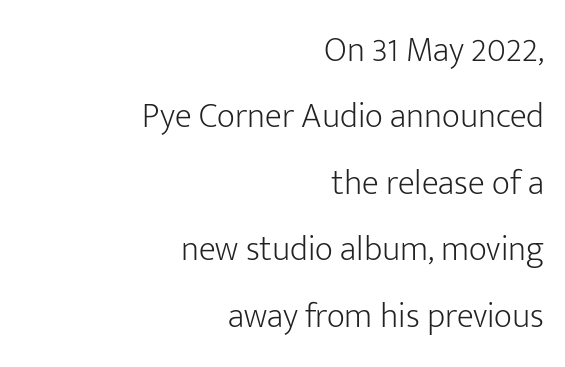
Does the type have serifs? No, each stem ends abruptly. The specimen reads as upright at a glance. A clean baseline with only descenders dipping below it. These lines are rendered in a variable-pitch font.
